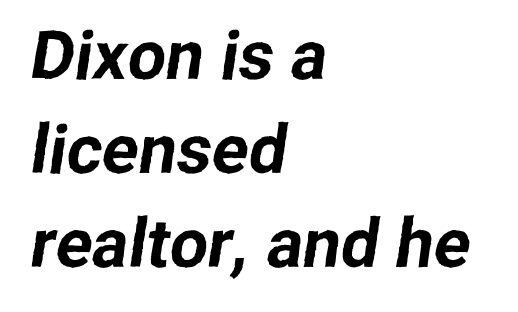
Q: Is the typeface a serif or a sans-serif typeface? A: Sans-serif.
Q: Is the text underlined? A: No.
Q: How is the paragraph aligned? A: Left-aligned.
Q: Is the spacing between letters normal or unusually wide? A: Normal.
Q: Is the spacing between lines tight, normal or loose? A: Normal.
Q: Width (condensed, normal, or wide)? A: Normal.
Q: Stroke contrast? A: Low.
Q: x-height? A: Medium.
Q: Monospaced? A: No.
